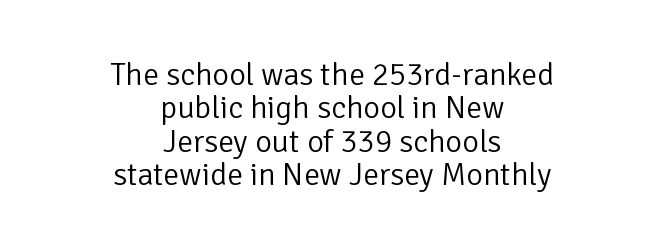
Q: Is the text bold? A: No.
Q: Is the text italic (slanted)? A: No, it is upright.
Q: Is the typeface a serif or a sans-serif typeface? A: Sans-serif.
Q: Is the text underlined? A: No.
Q: How is the paragraph aligned? A: Centered.
Q: Is the spacing between letters normal or unusually wide? A: Normal.
Q: Is the spacing between lines tight, normal or loose? A: Tight.
Q: Width (condensed, normal, or wide)? A: Normal.
Q: Stroke contrast? A: Low.
Q: x-height? A: Medium.
Q: Monospaced? A: No.
